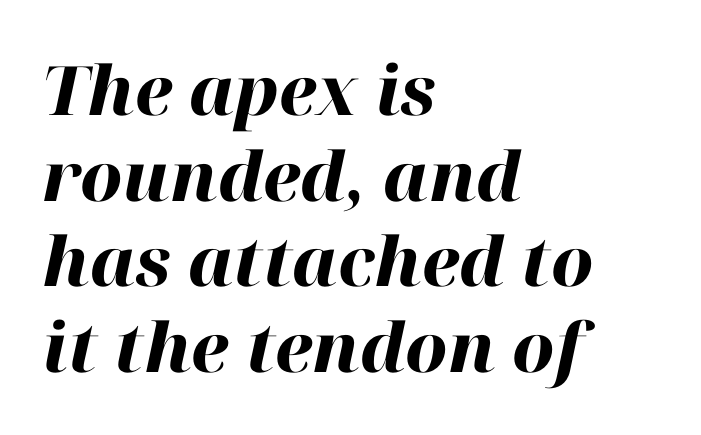
Anything drawn beneath the words? Only blank space. Style check: oblique. Its strokes are broad and dark, the hallmark of bold type. The face used here is proportionally spaced, like ordinary book or web type. Line spacing here is normal.
